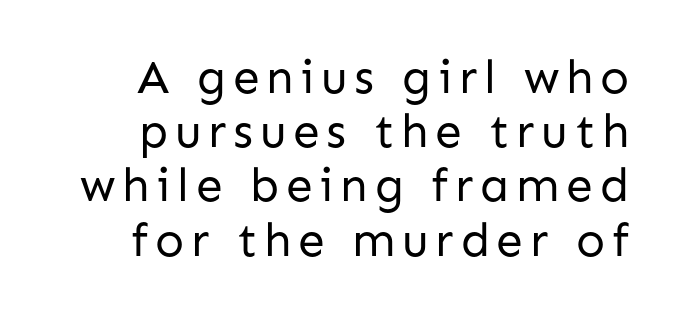
The image shows 48 px regular-weight sans-serif type, upright; set right-aligned, tight line spacing (1.13x), not underlined; low stroke contrast and a medium x-height.
